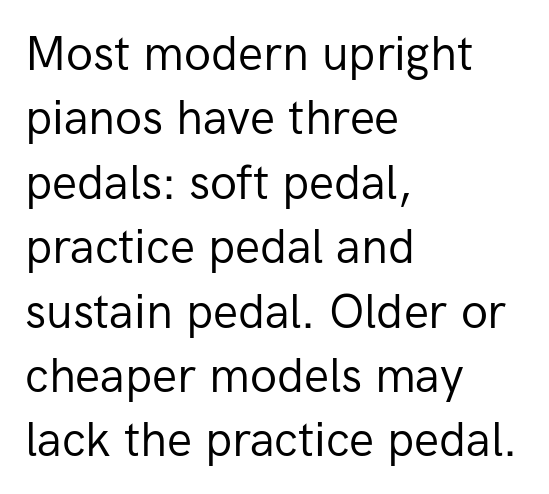
The image shows 47 px regular-weight sans-serif type, upright; set left-aligned, normal line spacing (1.37x), normal letter spacing, not underlined; low stroke contrast and a medium x-height.
